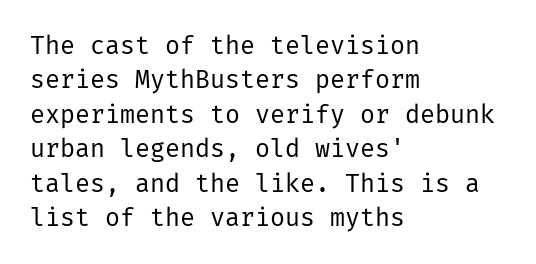
{"italic": "no", "bold": "no", "underline": "no", "align": "left", "line_spacing": "normal", "line_spacing_ratio": 1.38, "letter_spacing": "normal", "letter_spacing_em": 0.0, "glyph_px": 25}
